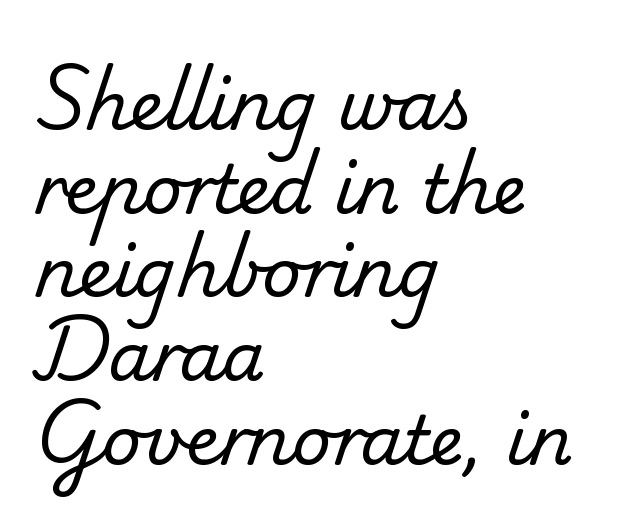
The foot of each line stays bare and open. The rag falls on the right side of this text block. Character widths vary here, with narrow letters taking less room than wide ones. Unlike a clean sans, this face finishes its strokes with serifs. The letterforms sit at book weight or below.
